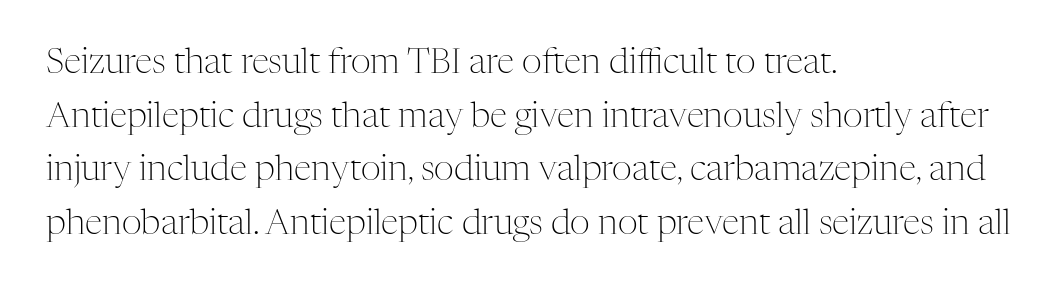
This rendering uses left alignment, leaving the right contour irregular. The gap between lines stays unmarked. Stroke terminals: seriffed. Ink coverage per letter is moderate at most. Do the characters align in a grid? No, the font is proportional.
